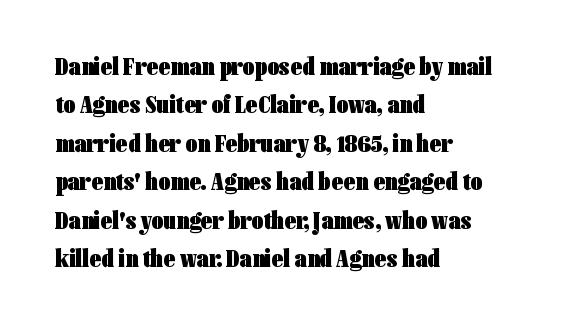
The image shows 26 px bold type, upright; set left-aligned, normal line spacing (1.48x), normal letter spacing, not underlined.
